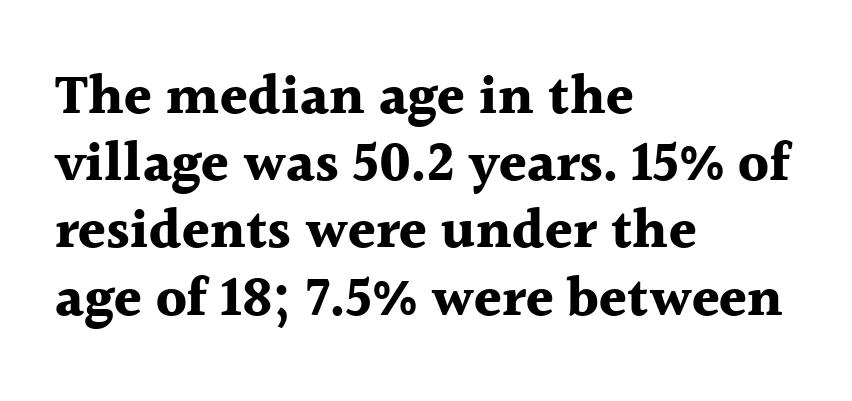
The image shows 56 px bold serif type, upright; set left-aligned, line spacing 1.2x, normal letter spacing, not underlined; a medium x-height.
